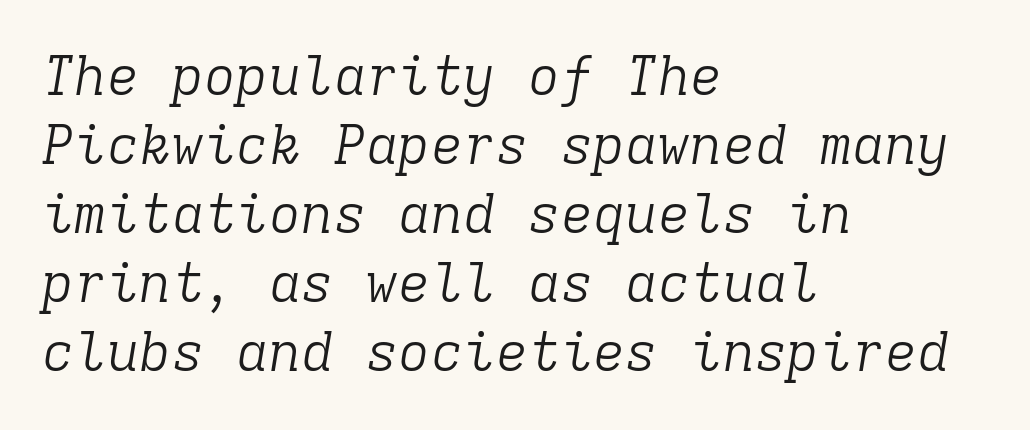
Q: Is the text bold? A: No.
Q: Is the text italic (slanted)? A: Yes, it leans right by about 9 degrees.
Q: Is the typeface a serif or a sans-serif typeface? A: Serif.
Q: Is the text underlined? A: No.
Q: How is the paragraph aligned? A: Left-aligned.
Q: Is the spacing between letters normal or unusually wide? A: Normal.
Q: Is the spacing between lines tight, normal or loose? A: Normal.
Q: Width (condensed, normal, or wide)? A: Normal.
Q: Stroke contrast? A: Low.
Q: x-height? A: Medium.
Q: Monospaced? A: Yes.
